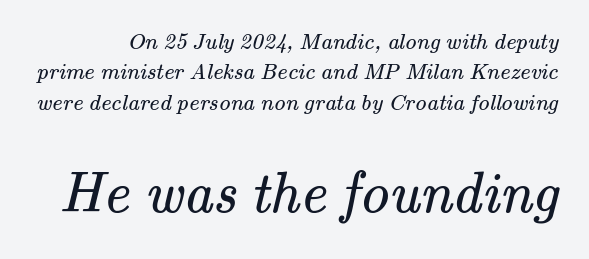
{"serif": "yes", "bold": "no", "weight": "regular", "width": "normal", "stroke_contrast": "medium", "x_height": "small", "monospaced": "no", "underline": "no", "line_spacing": "normal", "line_spacing_ratio": 1.32, "letter_spacing": "normal", "letter_spacing_em": 0.0, "larger_block": "second", "size_ratio": 2.52, "glyph_px": 58}
